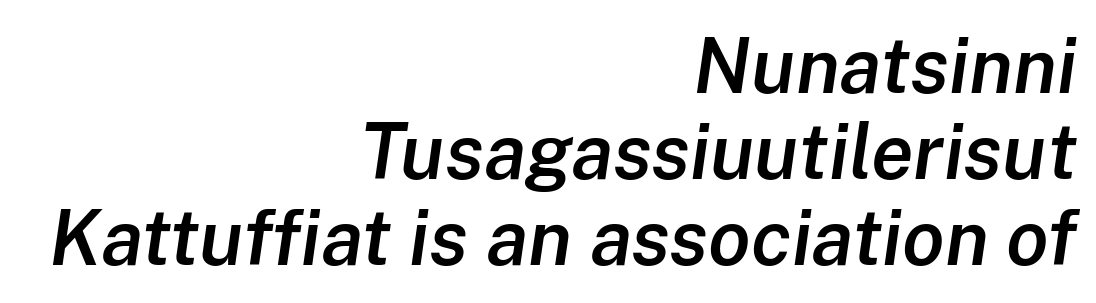
{"italic": "yes", "lean": "right", "slant_degrees": 8, "bold": "semi", "weight": "semibold", "width": "normal", "stroke_contrast": "low", "x_height": "medium", "monospaced": "no", "underline": "no", "align": "right", "line_spacing": "tight", "line_spacing_ratio": 1.12, "letter_spacing": "normal", "letter_spacing_em": 0.0, "glyph_px": 77}
